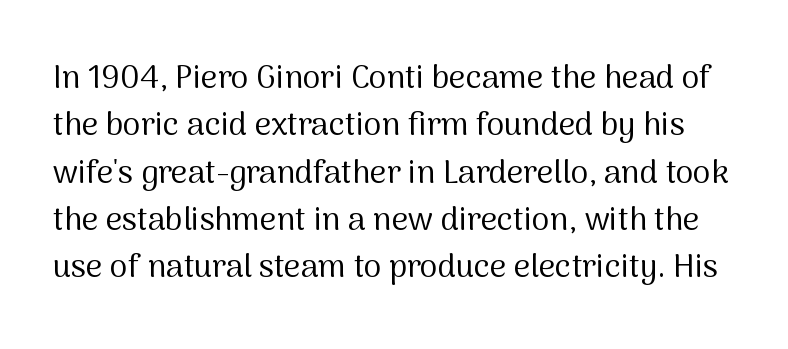
Are there feet on the stems? There aren't — it's a sans. A typesetter would call this proportional, since set widths differ per character. Check the space under the baseline: it is left empty. Interline gaps are of average width in this sample. Weight class: somewhere from thin through regular. This rendering leaves character spacing at its baseline value.
